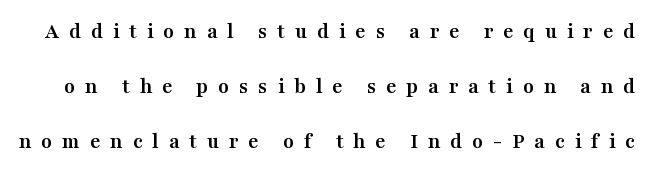
{"italic": "no", "bold": "yes", "underline": "no", "line_spacing": "loose", "line_spacing_ratio": 2.49, "letter_spacing": "wide", "letter_spacing_em": 0.45, "glyph_px": 22}
